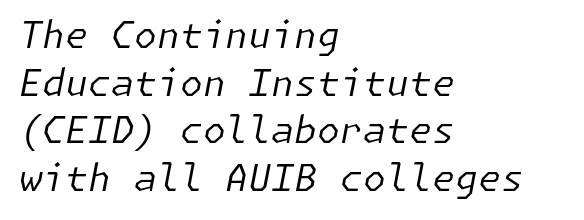
Inter-character spacing is left at the font's built-in metrics. Honestly, there is no underline to notice here at all. Heaviness? Minimal to ordinary, like unemphasized prose. Would a proofreader flag this as italicized? Yes. The compositor pushed each line to the left boundary.
